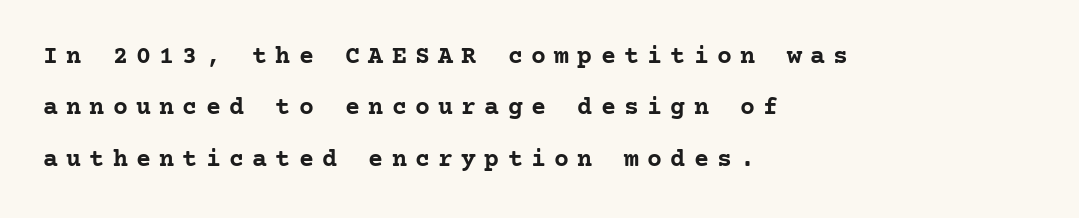
{"italic": "no", "bold": "yes", "underline": "no", "align": "left", "line_spacing": "loose", "line_spacing_ratio": 2.06, "letter_spacing": "wide", "letter_spacing_em": 0.33, "glyph_px": 25}
